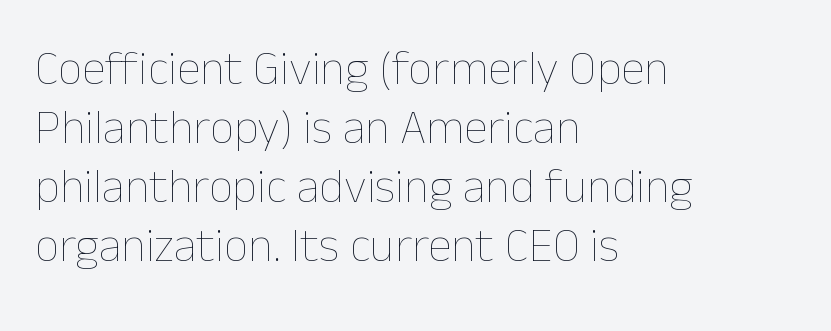
{"italic": "no", "bold": "no", "weight": "thin", "width": "normal", "stroke_contrast": "low", "x_height": "medium", "monospaced": "no", "underline": "no", "align": "left", "line_spacing_ratio": 1.23, "letter_spacing": "normal", "letter_spacing_em": 0.0, "glyph_px": 48}
